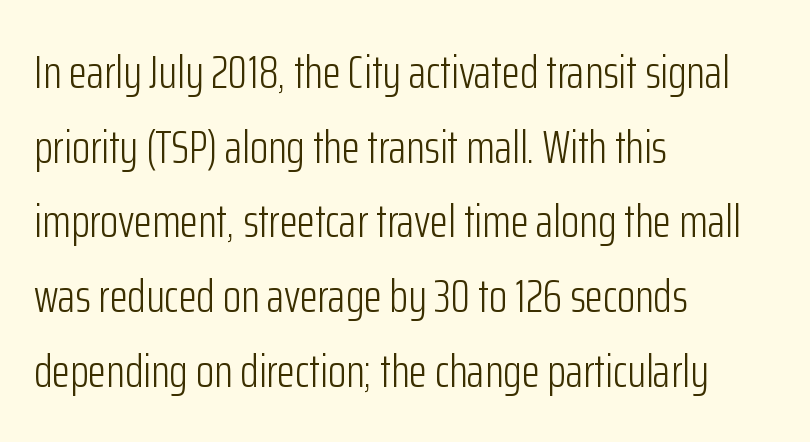
{"serif": "no", "italic": "no", "bold": "no", "weight": "light", "width": "condensed", "stroke_contrast": "low", "x_height": "medium", "monospaced": "no", "underline": "no", "align": "left", "line_spacing": "normal", "line_spacing_ratio": 1.59, "letter_spacing": "normal", "letter_spacing_em": 0.0, "glyph_px": 47}
